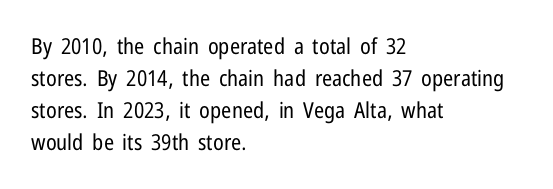
The image shows 22 px text type, upright; set left-aligned, normal line spacing (1.46x), normal letter spacing, not underlined.
